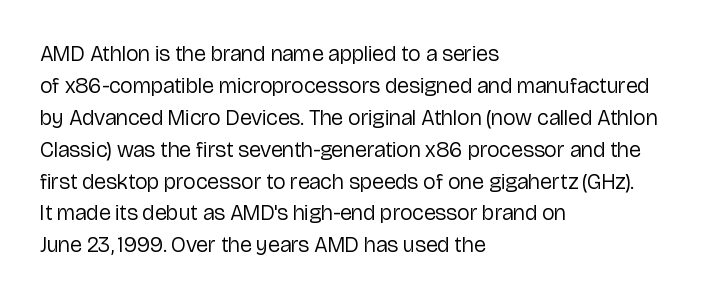
The image shows 22 px text type, upright; set left-aligned, normal line spacing (1.45x), normal letter spacing, not underlined.
